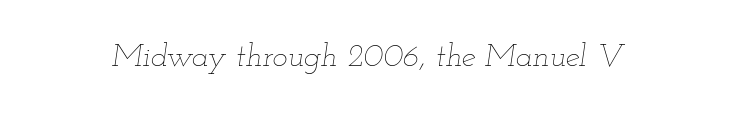
The image shows 32 px thin, wide type, italic (leaning right); set normal letter spacing, not underlined; low stroke contrast and a small x-height.
